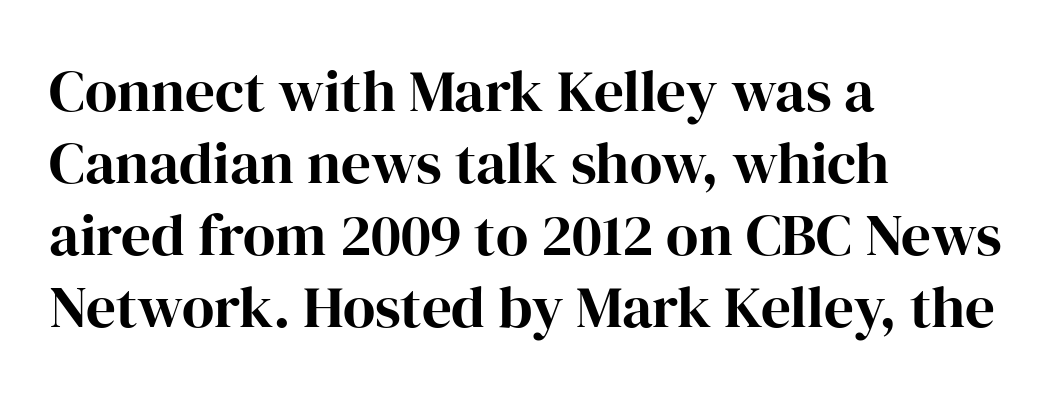
Think of a printed novel: that variable character pitch is what you see here. The font's upright variant was chosen for this text. The words here are not underlined. Every row of glyphs begins at an identical x-position on the left. The face used here is rendered with its standard letterfit.
